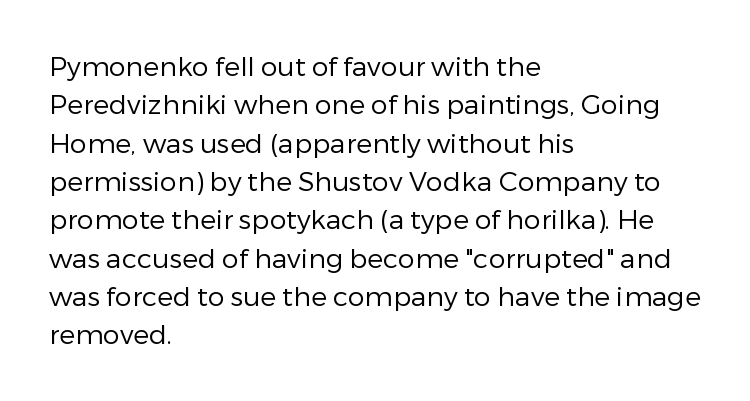
The image shows 27 px text type, upright; set left-aligned, normal line spacing (1.42x), normal letter spacing, not underlined.
